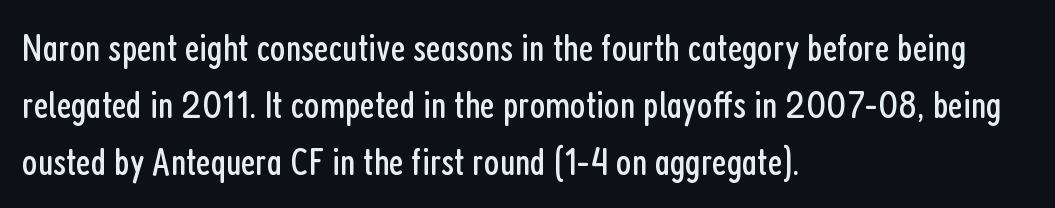
{"serif": "no", "italic": "no", "bold": "no", "weight": "regular", "width": "condensed", "stroke_contrast": "low", "x_height": "medium", "monospaced": "no", "underline": "no", "align": "left", "line_spacing": "normal", "line_spacing_ratio": 1.43, "letter_spacing": "normal", "letter_spacing_em": 0.0, "glyph_px": 40}
